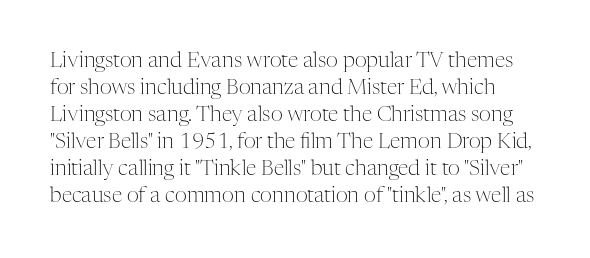
The image shows 21 px text type, upright; set normal line spacing (1.29x), normal letter spacing, not underlined.
